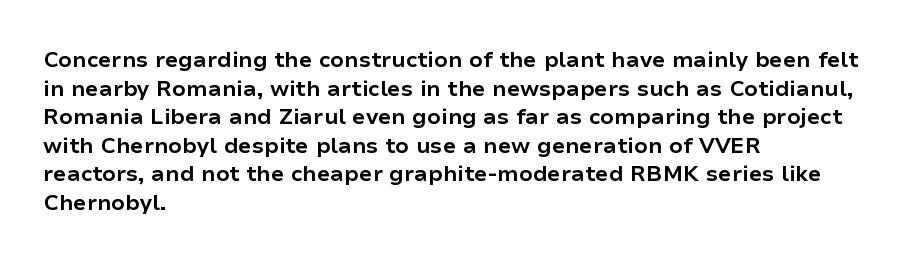
Teacher's note: observe the even left margin — that is flush-left alignment. You can tell it's not italic because the verticals are truly vertical. Words float on clear page, feet unadorned. The letterforms sit shoulder to shoulder at normal distance.
